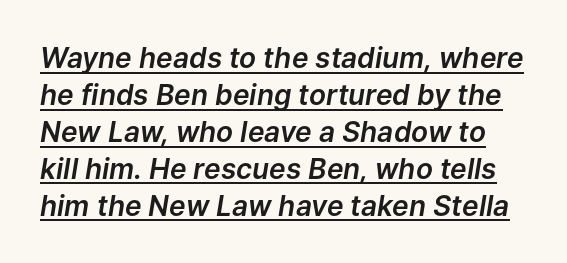
{"italic": "yes", "lean": "right", "slant_degrees": 9, "width": "normal", "stroke_contrast": "low", "x_height": "medium", "monospaced": "no", "underline": "yes", "line_spacing": "normal", "line_spacing_ratio": 1.32, "letter_spacing": "normal", "letter_spacing_em": 0.0, "glyph_px": 28}
